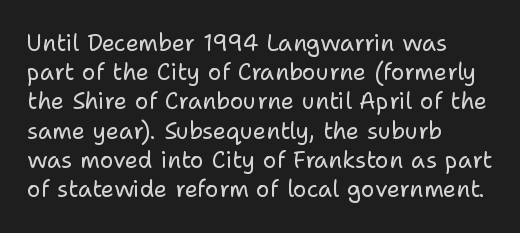
The image shows 23 px text type, upright; set left-aligned, normal line spacing (1.27x), normal letter spacing, not underlined.
